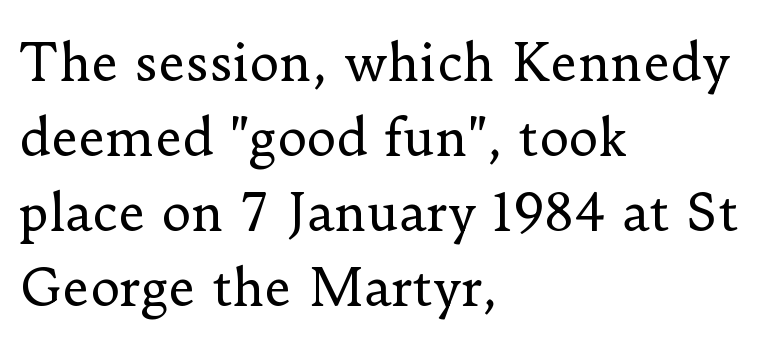
{"serif": "yes", "italic": "no", "bold": "no", "weight": "regular", "width": "normal", "stroke_contrast": "low", "x_height": "small", "monospaced": "no", "underline": "no", "align": "left", "line_spacing": "normal", "line_spacing_ratio": 1.47, "letter_spacing": "normal", "letter_spacing_em": 0.0, "glyph_px": 51}
